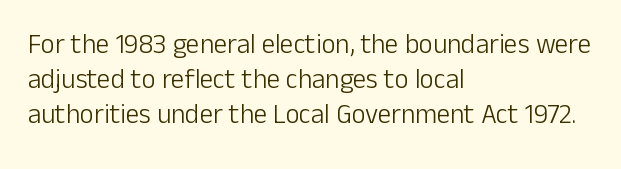
Q: Is the text bold? A: No.
Q: Is the text italic (slanted)? A: No, it is upright.
Q: Is the text underlined? A: No.
Q: How is the paragraph aligned? A: Left-aligned.
Q: Is the spacing between letters normal or unusually wide? A: Normal.
Q: Is the spacing between lines tight, normal or loose? A: Normal.
